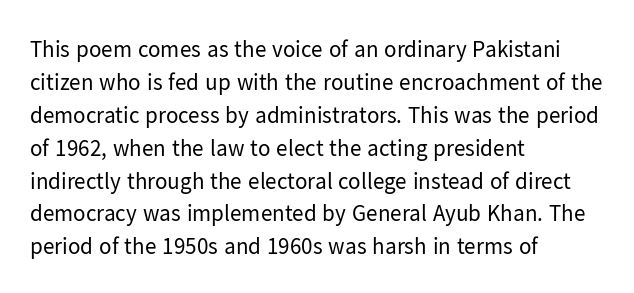
Honestly, the row spacing looks completely unremarkable. Caption: face not bold, strokes unweighted. Posture: vertical. This rendering features lettering with no underline. The setting favours the left margin, as ordinary paragraphs usually do.
